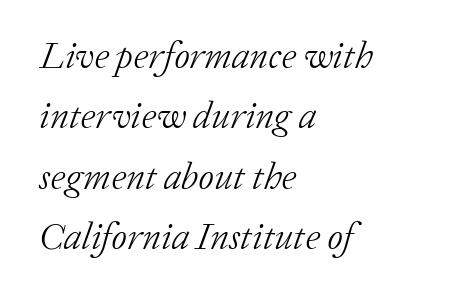
{"serif": "yes", "italic": "yes", "lean": "right", "slant_degrees": 20, "bold": "no", "weight": "light", "width": "normal", "stroke_contrast": "low", "x_height": "medium", "monospaced": "no", "underline": "no", "align": "left", "line_spacing": "normal", "line_spacing_ratio": 1.59, "letter_spacing": "normal", "letter_spacing_em": 0.0, "glyph_px": 38}
